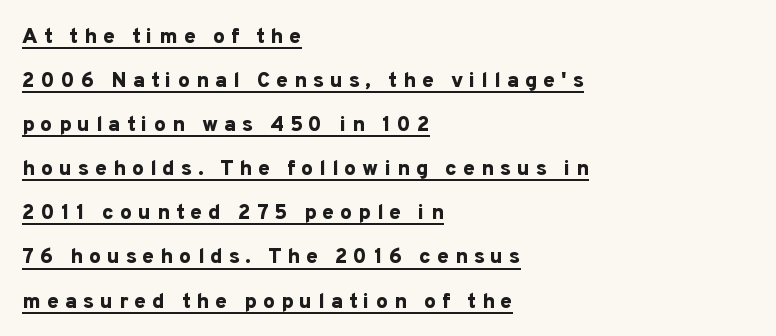
{"italic": "no", "bold": "yes", "underline": "yes", "align": "left", "line_spacing": "loose", "line_spacing_ratio": 2.1, "letter_spacing": "wide", "letter_spacing_em": 0.29, "glyph_px": 21}
